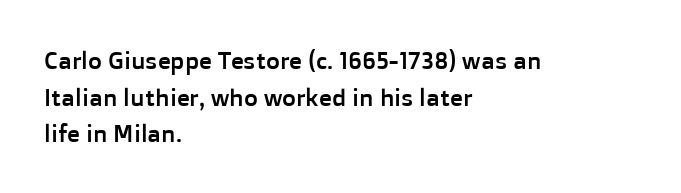
Unlike italic type, these characters show no tilt at all. Glyph-to-glyph distance matches everyday printed text. The line-height multiplier appears to be the usual default. The rag falls on the right side of this text block.
